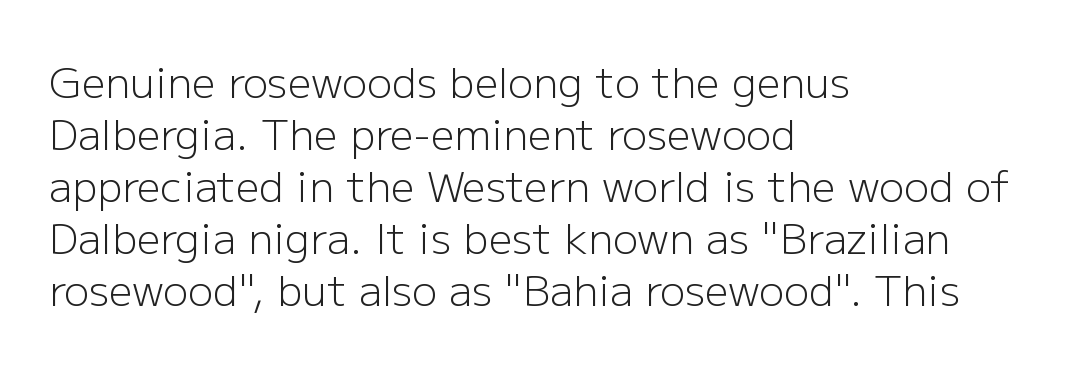
Q: Is the text bold? A: No.
Q: Is the text italic (slanted)? A: No, it is upright.
Q: Is the typeface a serif or a sans-serif typeface? A: Sans-serif.
Q: Is the text underlined? A: No.
Q: How is the paragraph aligned? A: Left-aligned.
Q: Is the spacing between letters normal or unusually wide? A: Normal.
Q: Width (condensed, normal, or wide)? A: Normal.
Q: Stroke contrast? A: Low.
Q: x-height? A: Medium.
Q: Monospaced? A: No.
